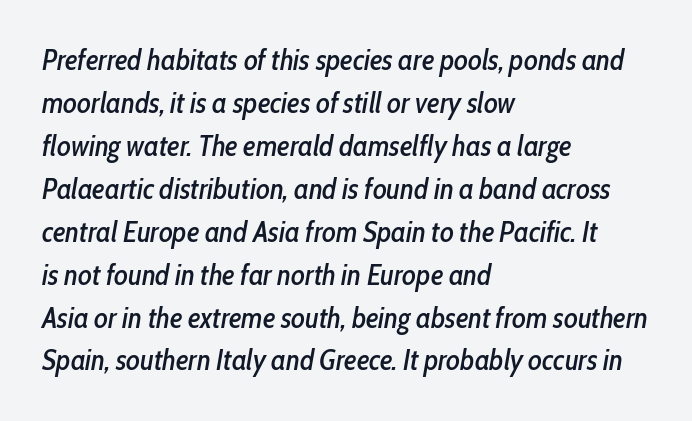
{"italic": "yes", "lean": "right", "slant_degrees": 10, "width": "condensed", "stroke_contrast": "low", "x_height": "medium", "monospaced": "no", "underline": "no", "align": "left", "line_spacing": "normal", "line_spacing_ratio": 1.48, "letter_spacing": "normal", "letter_spacing_em": 0.0, "glyph_px": 29}
